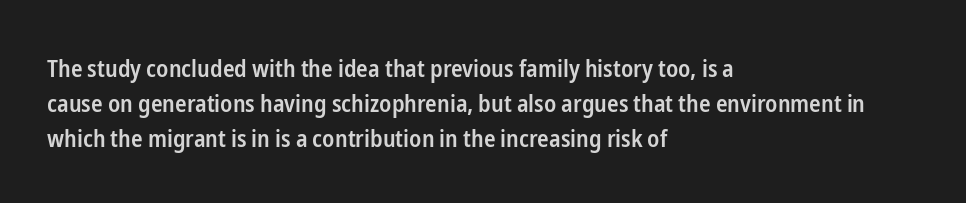
Q: Is the text bold? A: Semi-bold.
Q: Is the text italic (slanted)? A: No, it is upright.
Q: Is the text underlined? A: No.
Q: How is the paragraph aligned? A: Left-aligned.
Q: Is the spacing between letters normal or unusually wide? A: Normal.
Q: Is the spacing between lines tight, normal or loose? A: Normal.
